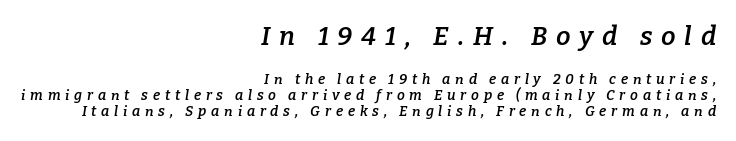
The image shows 26 px text type, italic (leaning right); set right-aligned, tight line spacing (1.14x), unusually wide letter spacing (+0.34 em), not underlined; the first (top) block is 1.86x larger.
